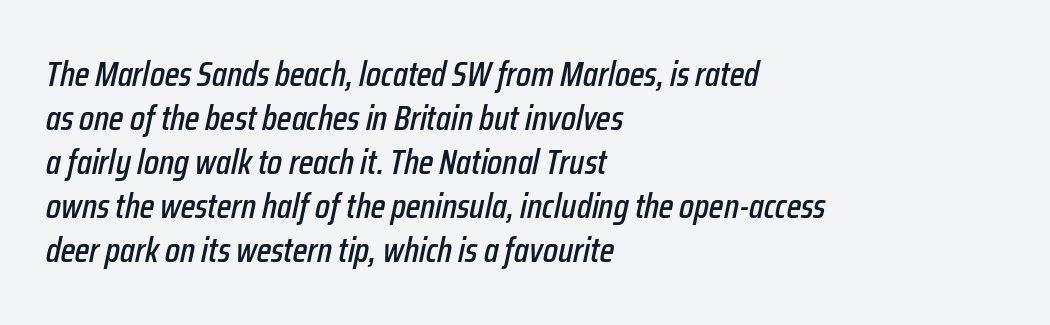
The image shows 35 px condensed type, italic (leaning right); set left-aligned, normal line spacing (1.26x), normal letter spacing, not underlined; low stroke contrast and a medium x-height.
